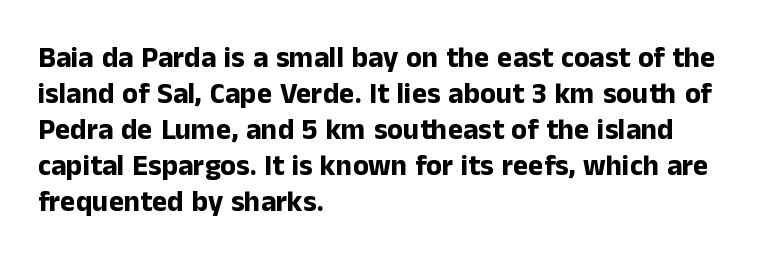
The image shows 29 px bold sans-serif type, upright; set left-aligned, line spacing 1.24x, normal letter spacing, not underlined; low stroke contrast and a medium x-height.
